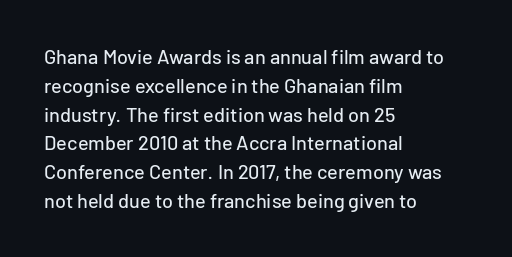
Default kerning and tracking; the words read as compact shapes. The type sits square on the baseline with zero lean. How would I describe the line gaps? Plain and ordinary. The zone under the glyphs is completely vacant. The lines are quadded left.
